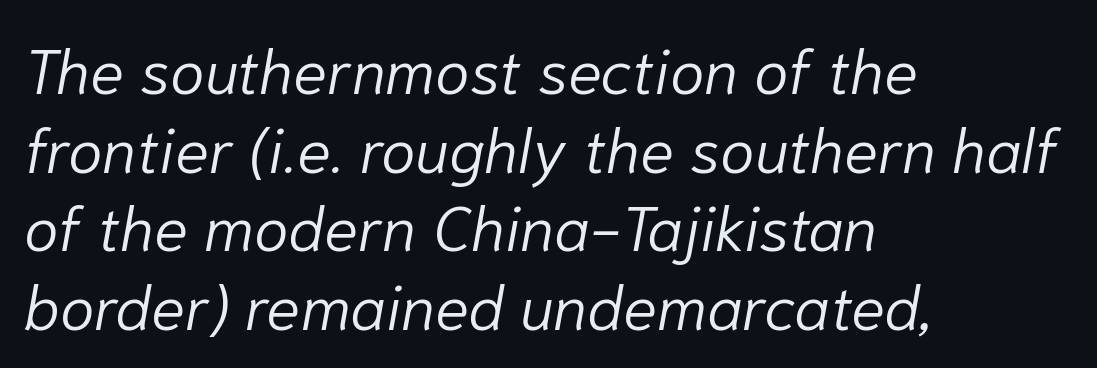
Letter spacing: default. The space directly below the letters is spotless. The rows are spaced the way most documents space them. Where is the straight margin? On the left. Looks like regular typesetting: each glyph gets only the width it needs. Looking at the ascenders, they clearly lean.
